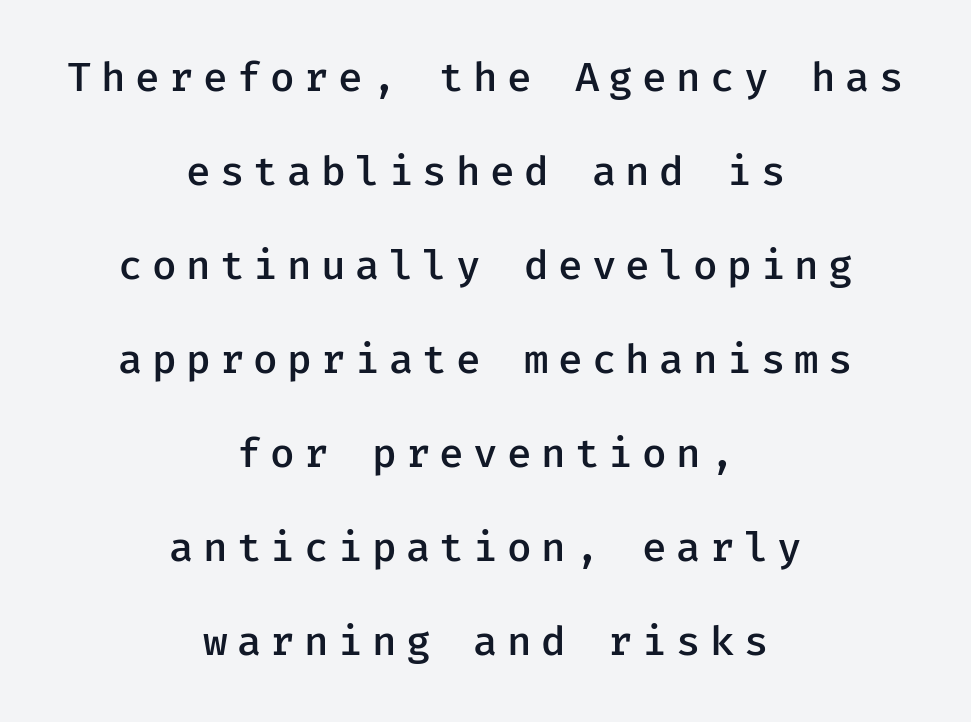
Q: Is the text bold? A: Semi-bold.
Q: Is the text italic (slanted)? A: No, it is upright.
Q: Is the typeface a serif or a sans-serif typeface? A: Sans-serif.
Q: Is the text underlined? A: No.
Q: How is the paragraph aligned? A: Centered.
Q: Is the spacing between letters normal or unusually wide? A: Unusually wide.
Q: Is the spacing between lines tight, normal or loose? A: Loose.
Q: Width (condensed, normal, or wide)? A: Normal.
Q: Stroke contrast? A: Low.
Q: x-height? A: Medium.
